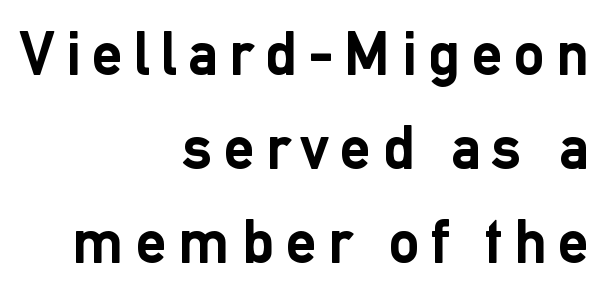
Quick note: not italic, upright. Think of a printed novel: that variable character pitch is what you see here. Vertical spacing — default. The ragged edge is on the left, which tells us the setting is flush right. Plain, unruled lines of type. In terms of letterform style, serifs are entirely absent.
